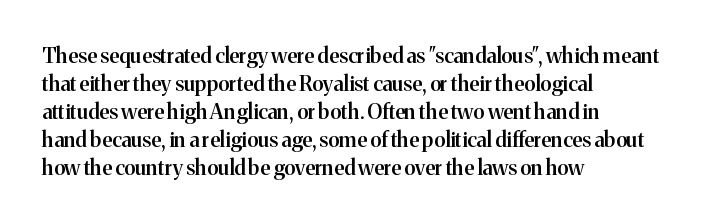
Q: Is the text bold? A: Semi-bold.
Q: Is the text italic (slanted)? A: No, it is upright.
Q: Is the text underlined? A: No.
Q: How is the paragraph aligned? A: Left-aligned.
Q: Is the spacing between letters normal or unusually wide? A: Normal.
Q: Is the spacing between lines tight, normal or loose? A: Normal.
